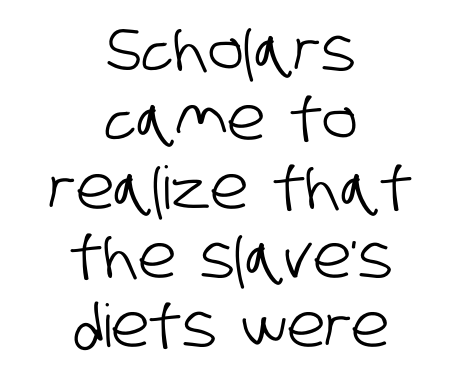
{"serif": "no", "width": "condensed", "stroke_contrast": "low", "x_height": "large", "monospaced": "no", "underline": "no", "align": "center", "line_spacing_ratio": 1.17, "letter_spacing": "normal", "letter_spacing_em": 0.0, "glyph_px": 59}
